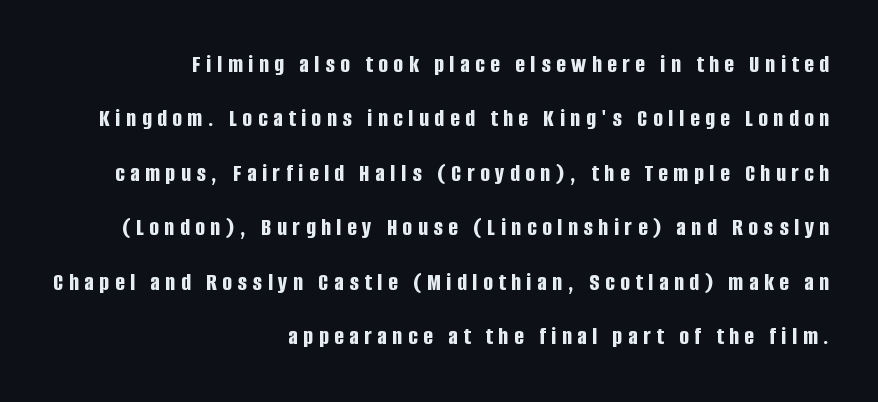
Q: Is the text bold? A: Yes.
Q: Is the text italic (slanted)? A: No, it is upright.
Q: Is the text underlined? A: No.
Q: How is the paragraph aligned? A: Right-aligned.
Q: Is the spacing between letters normal or unusually wide? A: Unusually wide.
Q: Is the spacing between lines tight, normal or loose? A: Loose.
